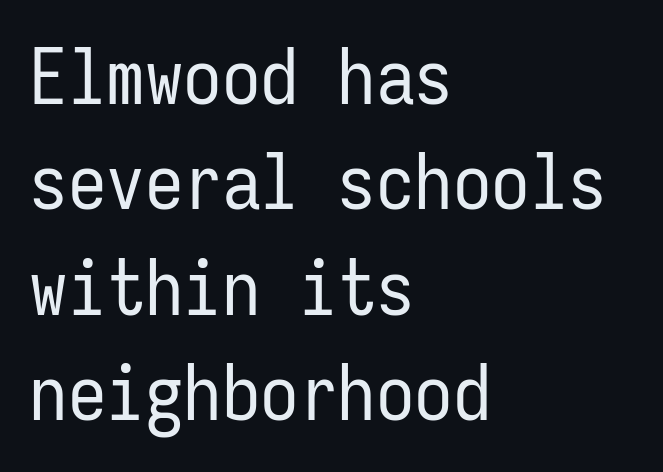
{"serif": "no", "italic": "no", "bold": "no", "weight": "regular", "width": "condensed", "stroke_contrast": "low", "x_height": "medium", "monospaced": "yes", "underline": "no", "align": "left", "line_spacing": "normal", "line_spacing_ratio": 1.37, "letter_spacing": "normal", "letter_spacing_em": 0.0, "glyph_px": 77}
